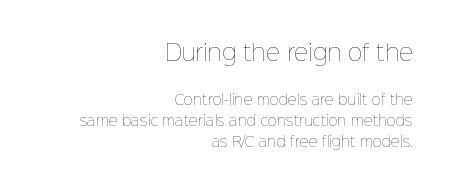
Q: Is the text bold? A: No.
Q: Is the text italic (slanted)? A: No, it is upright.
Q: Is the text underlined? A: No.
Q: How is the paragraph aligned? A: Right-aligned.
Q: Is the spacing between letters normal or unusually wide? A: Normal.
Q: Is the spacing between lines tight, normal or loose? A: Normal.
Q: Which block of text is set in a larger size, the first (top) or the second (bottom)? A: The first (top) one.
